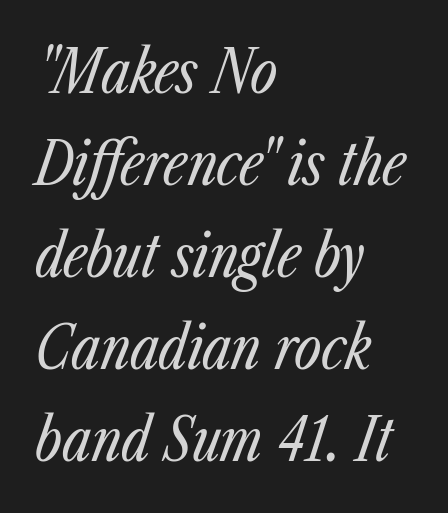
Q: Is the text bold? A: No.
Q: Is the text italic (slanted)? A: Yes, it leans right by about 23 degrees.
Q: Is the text underlined? A: No.
Q: How is the paragraph aligned? A: Left-aligned.
Q: Is the spacing between letters normal or unusually wide? A: Normal.
Q: Is the spacing between lines tight, normal or loose? A: Normal.
Q: Width (condensed, normal, or wide)? A: Condensed.
Q: Stroke contrast? A: Low.
Q: x-height? A: Medium.
Q: Monospaced? A: No.
